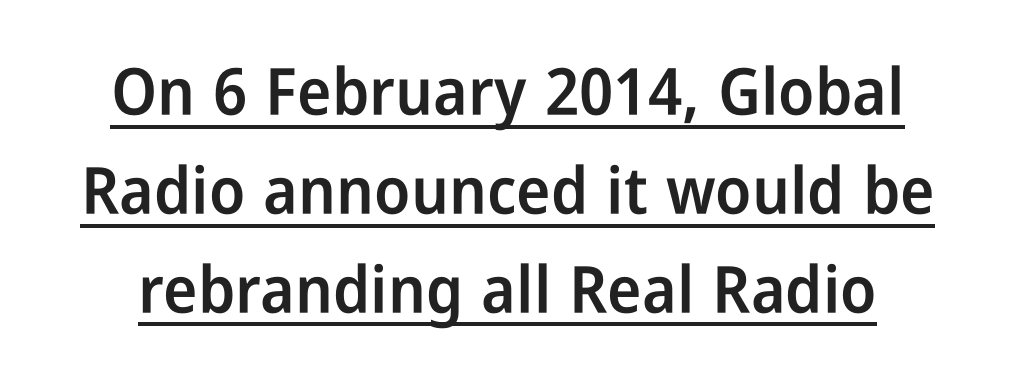
The image shows 65 px semibold, condensed sans-serif type, upright; set normal line spacing (1.52x), normal letter spacing, underlined; low stroke contrast and a medium x-height.
